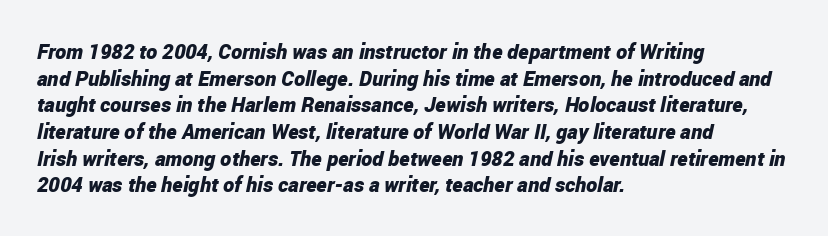
Q: Is the text bold? A: Yes.
Q: Is the text italic (slanted)? A: Yes, it leans right by about 12 degrees.
Q: Is the text underlined? A: No.
Q: How is the paragraph aligned? A: Left-aligned.
Q: Is the spacing between letters normal or unusually wide? A: Normal.
Q: Is the spacing between lines tight, normal or loose? A: Normal.
